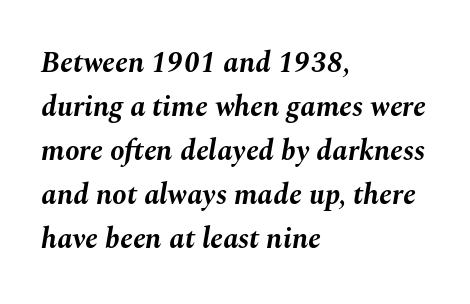
Notice how descenders clear the ascenders below comfortably — that's standard leading. In terms of posture, this sample is oblique. Is the type bold? Yes — the strokes are clearly thick and heavy. The letterforms sit shoulder to shoulder at normal distance. Has an underline been added? It has not.
